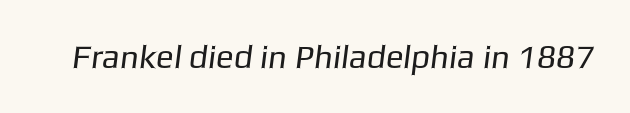
{"serif": "no", "bold": "no", "weight": "regular", "width": "normal", "stroke_contrast": "low", "x_height": "medium", "monospaced": "no", "underline": "no", "letter_spacing": "normal", "letter_spacing_em": 0.0, "glyph_px": 33}
